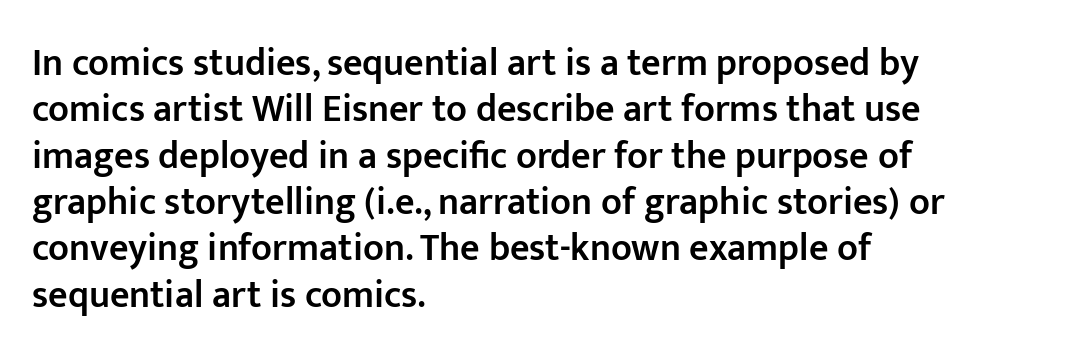
The image shows 38 px semibold sans-serif type, upright; set left-aligned, line spacing 1.22x, normal letter spacing, not underlined; low stroke contrast and a medium x-height.
